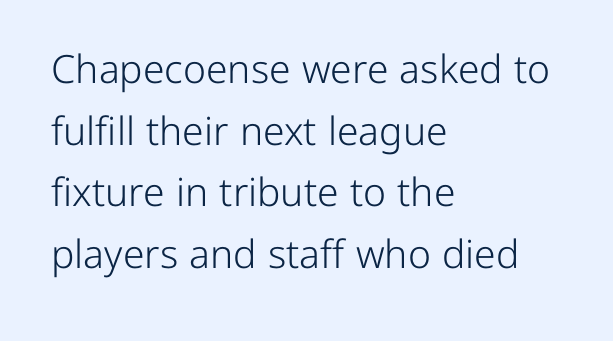
The image shows 39 px light sans-serif type, upright; set left-aligned, normal line spacing (1.58x), normal letter spacing, not underlined; low stroke contrast and a medium x-height.
